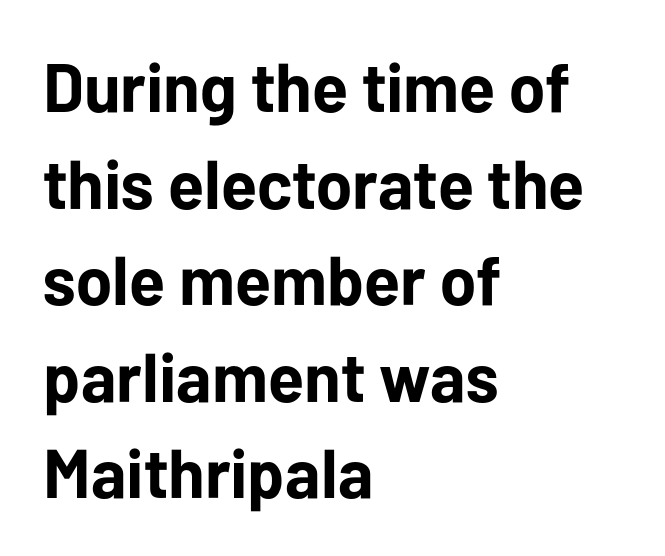
{"serif": "no", "italic": "no", "bold": "yes", "weight": "bold", "width": "normal", "stroke_contrast": "low", "x_height": "medium", "monospaced": "no", "underline": "no", "align": "left", "line_spacing": "normal", "line_spacing_ratio": 1.4, "letter_spacing": "normal", "letter_spacing_em": 0.0, "glyph_px": 69}
